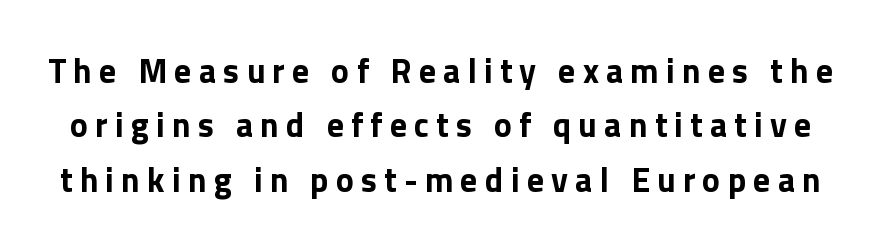
Q: Is the text bold? A: Yes.
Q: Is the text italic (slanted)? A: No, it is upright.
Q: Is the typeface a serif or a sans-serif typeface? A: Sans-serif.
Q: Is the text underlined? A: No.
Q: Is the spacing between letters normal or unusually wide? A: Unusually wide.
Q: Is the spacing between lines tight, normal or loose? A: Normal.
Q: Width (condensed, normal, or wide)? A: Normal.
Q: x-height? A: Medium.
Q: Monospaced? A: No.
